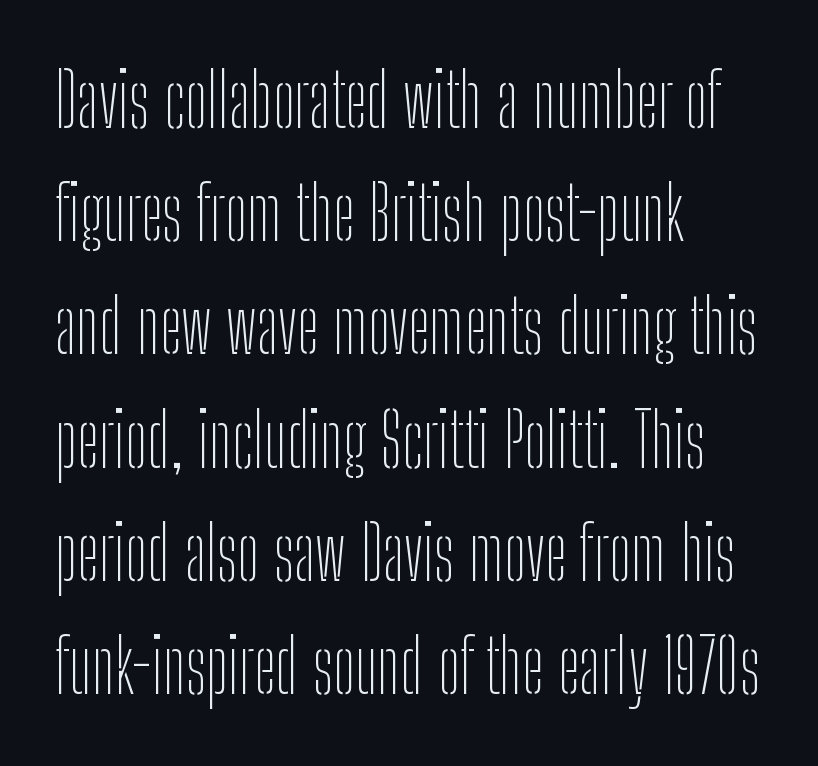
{"serif": "no", "italic": "no", "bold": "no", "weight": "thin", "width": "condensed", "stroke_contrast": "low", "x_height": "medium", "monospaced": "no", "underline": "no", "align": "left", "line_spacing": "normal", "line_spacing_ratio": 1.53, "letter_spacing": "normal", "letter_spacing_em": 0.0, "glyph_px": 74}
